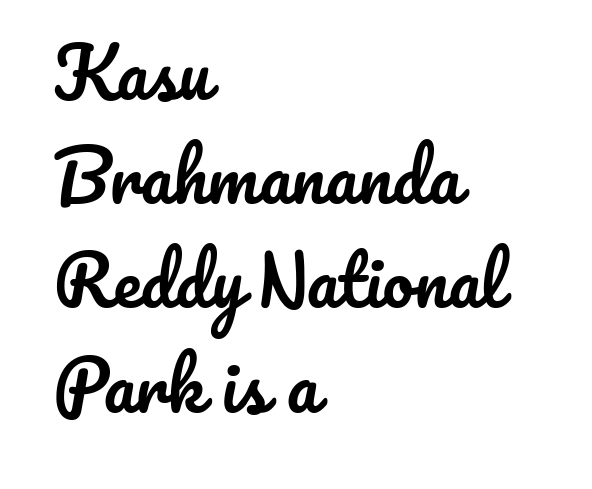
The image shows 69 px text type; set left-aligned, normal line spacing (1.51x), normal letter spacing, not underlined; low stroke contrast and a small x-height.
